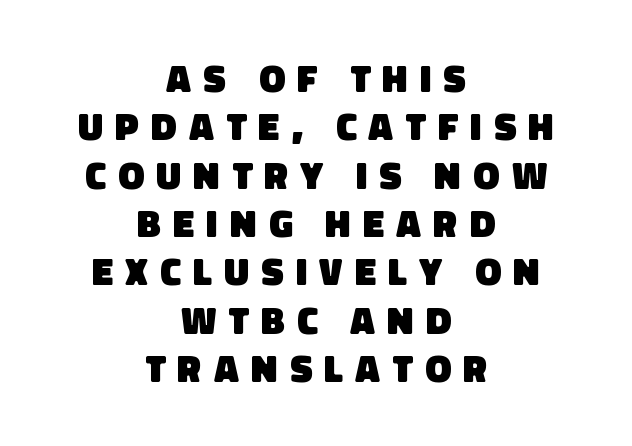
The image shows 39 px heavy sans-serif type; set centered, line spacing 1.24x, unusually wide letter spacing (+0.31 em), not underlined; low stroke contrast and a large x-height.
